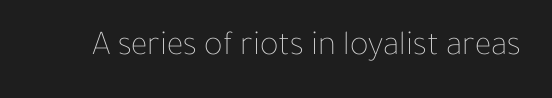
The gap between lines stays unmarked. The letters advance in unequal steps, a hallmark of proportional type. The gaps between neighbouring characters are ordinary and unremarkable. If you drew a line through each stem, it would be perfectly vertical. The font is comparable to plain body text, perhaps lighter.
